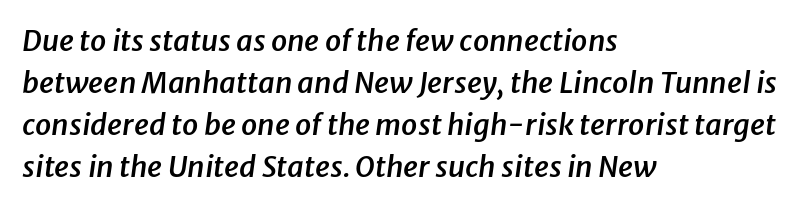
The image shows 29 px semibold type, italic (leaning right); set left-aligned, normal line spacing (1.45x), normal letter spacing, not underlined; low stroke contrast and a medium x-height.
